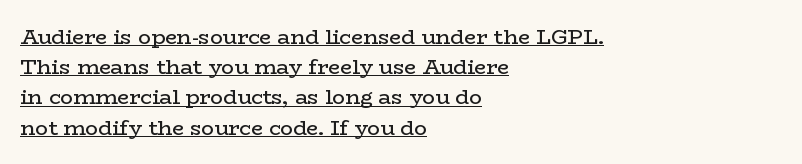
{"italic": "no", "bold": "no", "underline": "yes", "align": "left", "line_spacing": "normal", "line_spacing_ratio": 1.44, "letter_spacing": "normal", "letter_spacing_em": 0.0, "glyph_px": 21}
